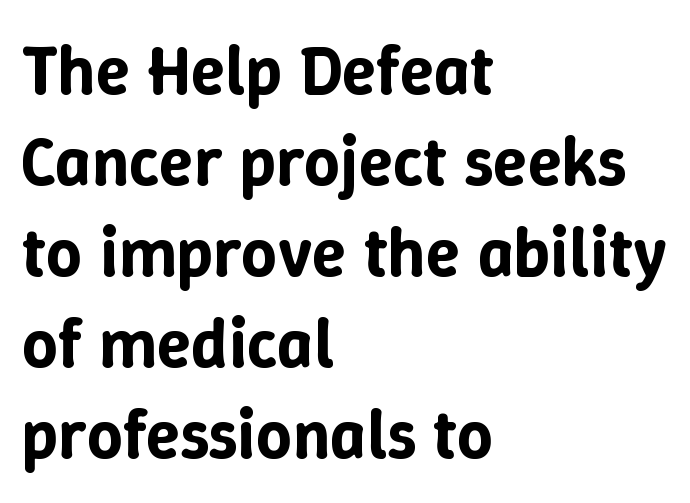
{"italic": "no", "width": "normal", "stroke_contrast": "low", "x_height": "medium", "monospaced": "no", "underline": "no", "align": "left", "line_spacing": "normal", "line_spacing_ratio": 1.3, "letter_spacing": "normal", "letter_spacing_em": 0.0, "glyph_px": 70}
